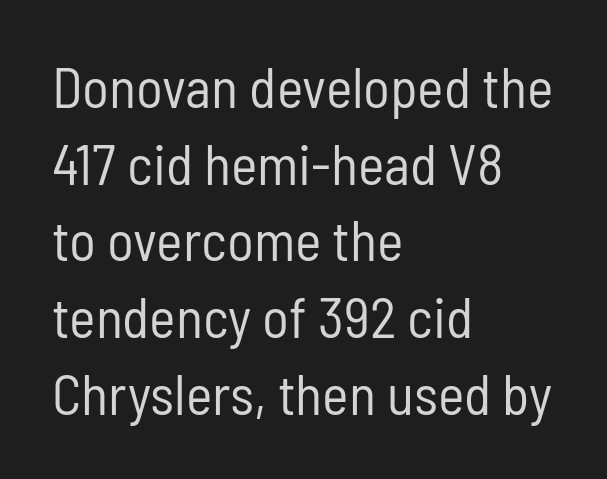
{"serif": "no", "italic": "no", "bold": "no", "weight": "regular", "width": "condensed", "stroke_contrast": "low", "x_height": "medium", "monospaced": "no", "underline": "no", "align": "left", "line_spacing": "normal", "line_spacing_ratio": 1.37, "letter_spacing": "normal", "letter_spacing_em": 0.0, "glyph_px": 56}
